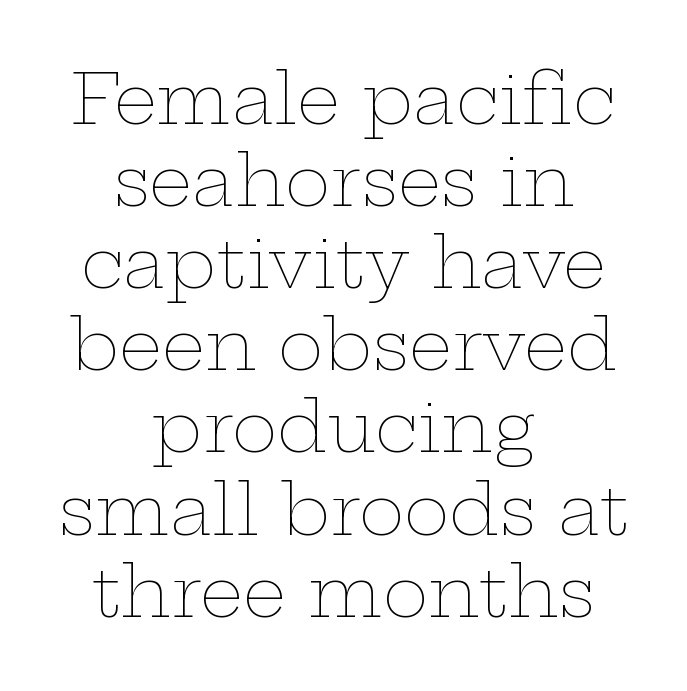
{"italic": "no", "bold": "no", "weight": "thin", "width": "wide", "stroke_contrast": "low", "x_height": "medium", "monospaced": "no", "underline": "no", "align": "center", "line_spacing_ratio": 1.19, "letter_spacing": "normal", "letter_spacing_em": 0.0, "glyph_px": 69}
